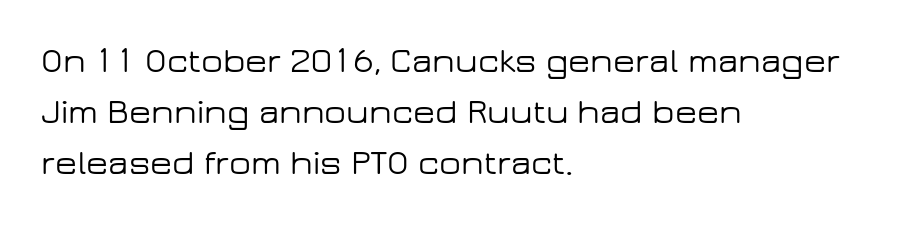
{"serif": "no", "italic": "no", "width": "wide", "stroke_contrast": "low", "x_height": "medium", "monospaced": "no", "underline": "no", "align": "left", "line_spacing": "normal", "line_spacing_ratio": 1.42, "letter_spacing": "normal", "letter_spacing_em": 0.0, "glyph_px": 36}
